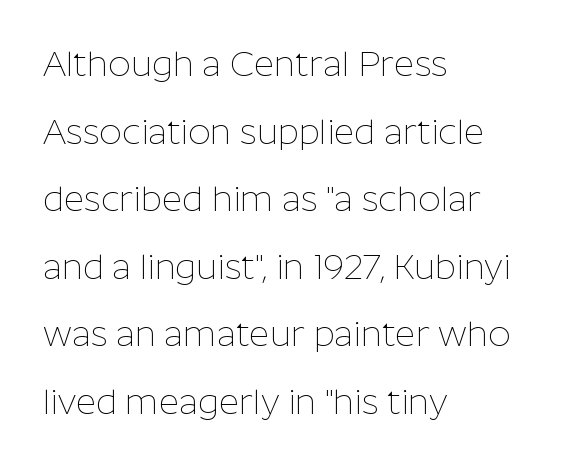
Varying glyph widths throughout — classic text-font behaviour. A light-to-regular cut is what we see here. Rows of type keep a wide berth in the vertical direction. Caption: standard tracking, unaltered. This sample uses an upright cut, with every glyph sitting square on the baseline. Horizontal alignment here is leftward, the default for most running prose.
